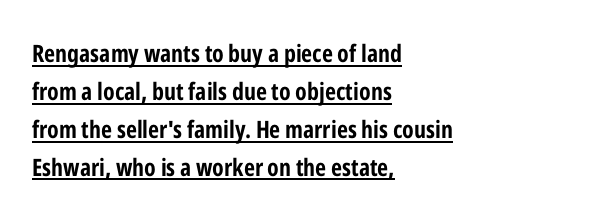
{"italic": "no", "bold": "yes", "underline": "yes", "align": "left", "line_spacing": "normal", "line_spacing_ratio": 1.58, "letter_spacing": "normal", "letter_spacing_em": 0.0, "glyph_px": 24}
